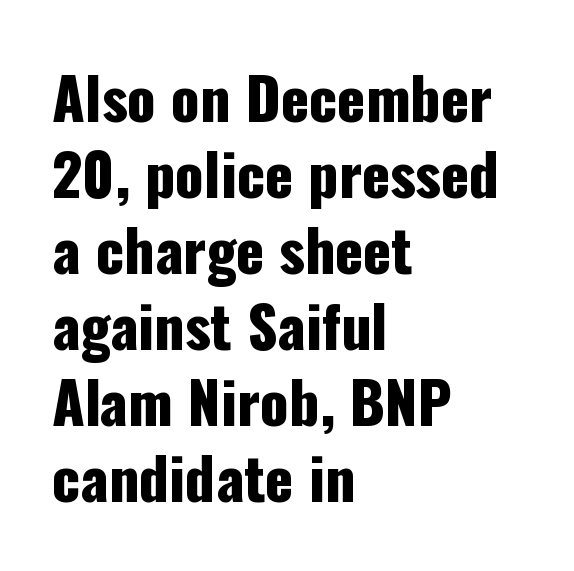
Q: Is the text italic (slanted)? A: No, it is upright.
Q: Is the typeface a serif or a sans-serif typeface? A: Sans-serif.
Q: Is the text underlined? A: No.
Q: How is the paragraph aligned? A: Left-aligned.
Q: Is the spacing between letters normal or unusually wide? A: Normal.
Q: Is the spacing between lines tight, normal or loose? A: Normal.
Q: Width (condensed, normal, or wide)? A: Condensed.
Q: Stroke contrast? A: Low.
Q: x-height? A: Medium.
Q: Monospaced? A: No.
